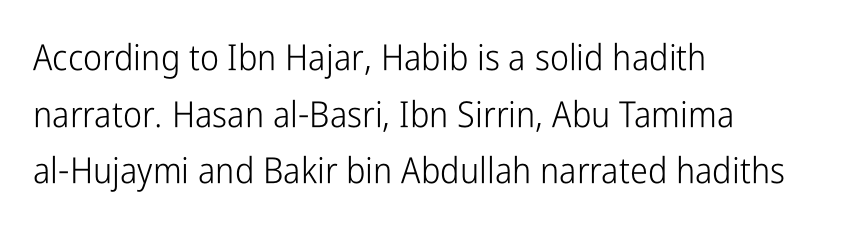
The image shows 36 px light, condensed sans-serif type, upright; set left-aligned, normal line spacing (1.57x), normal letter spacing, not underlined; low stroke contrast and a medium x-height.
